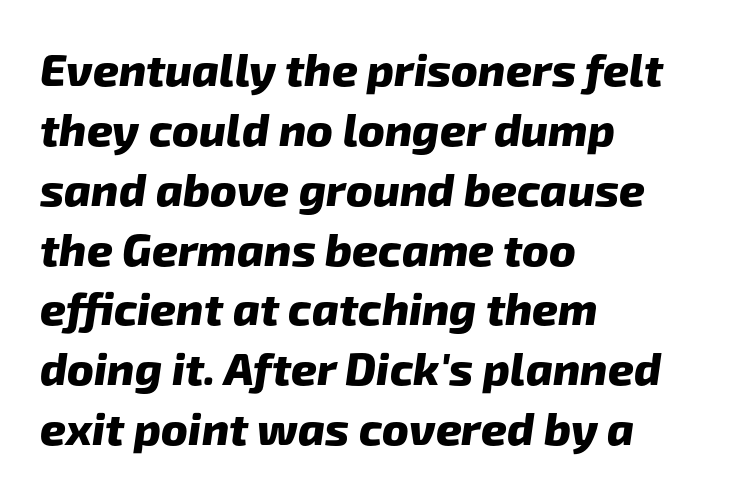
Spacing verdict: proportional, widths tailored to each character. Classification — sans serif. A bare baseline throughout the passage. Which margin do the lines hug? The left one — the right edge is uneven.
